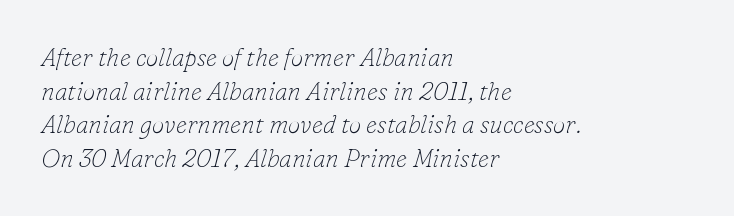
The image shows 25 px text type, italic (leaning right); set left-aligned, normal line spacing (1.35x), normal letter spacing, not underlined.
